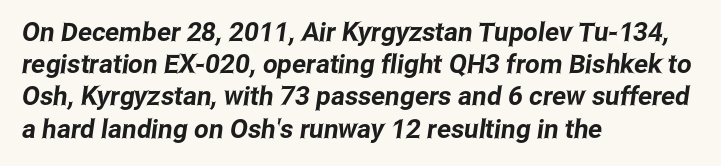
The image shows 26 px text type; set left-aligned, line spacing 1.24x, normal letter spacing, not underlined.
